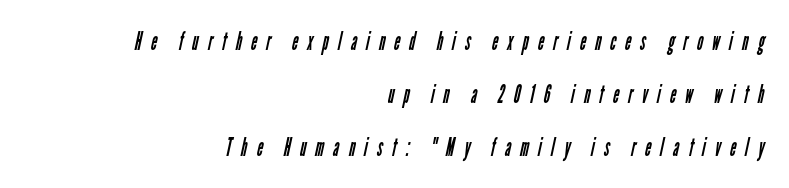
Stroke thickness stays within the range of a standard reading face or lighter. In terms of leading, this rendering errs on the spacious side. Loose tracking; the words dissolve into strings of separated letters. Underline: absent.
